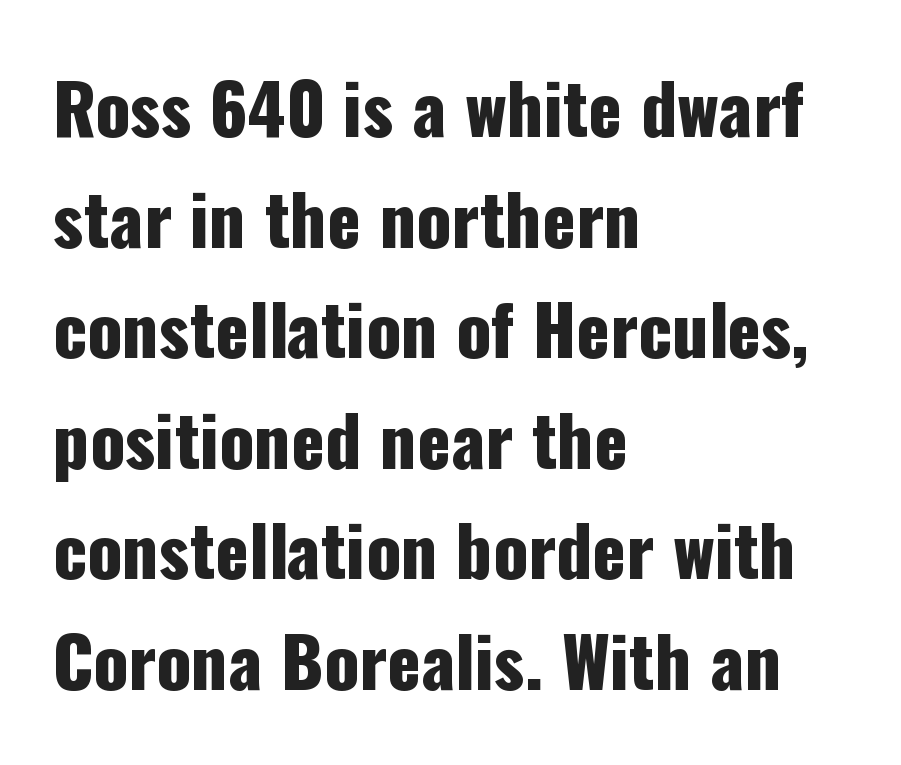
Q: Is the text italic (slanted)? A: No, it is upright.
Q: Is the typeface a serif or a sans-serif typeface? A: Sans-serif.
Q: Is the text underlined? A: No.
Q: How is the paragraph aligned? A: Left-aligned.
Q: Is the spacing between letters normal or unusually wide? A: Normal.
Q: Is the spacing between lines tight, normal or loose? A: Normal.
Q: Width (condensed, normal, or wide)? A: Condensed.
Q: Stroke contrast? A: Low.
Q: x-height? A: Medium.
Q: Monospaced? A: No.
